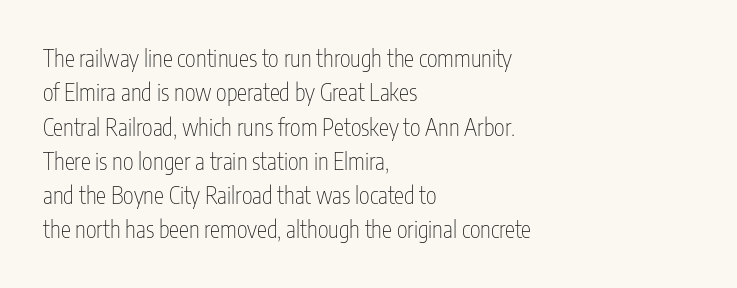
The image shows 23 px text type, upright; set left-aligned, normal line spacing (1.49x), normal letter spacing, not underlined.
